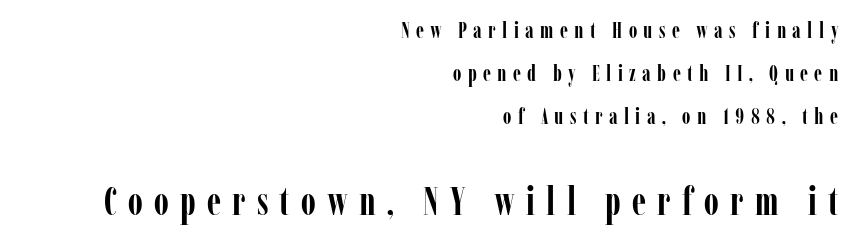
The image shows 39 px semibold, condensed serif type, upright; set right-aligned, loose line spacing (1.95x), unusually wide letter spacing (+0.29 em), not underlined; the second (bottom) block is 1.77x larger; low stroke contrast and a medium x-height.
